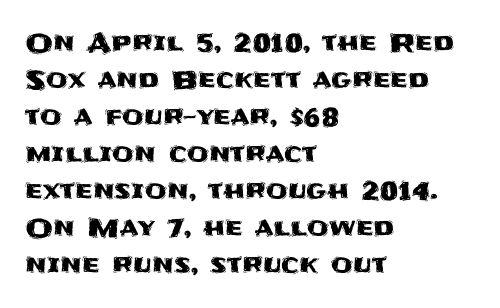
{"italic": "no", "underline": "no", "align": "left", "line_spacing": "normal", "line_spacing_ratio": 1.48, "letter_spacing": "normal", "letter_spacing_em": 0.0, "glyph_px": 25}
